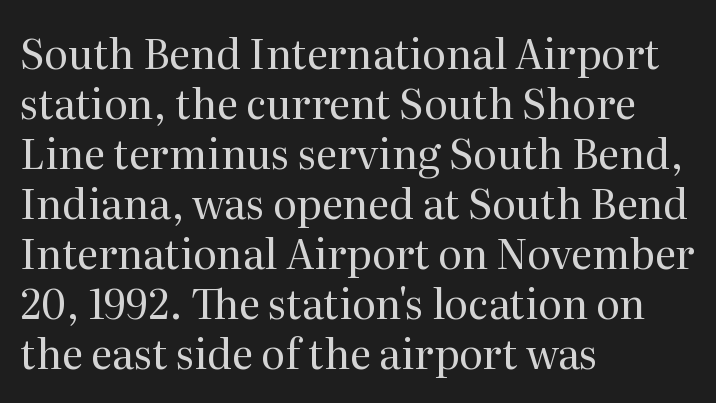
The lines in this sample share a left origin and differ only in where they stop. The letters carry serifs — small finishing strokes at the ends of their stems. Honestly, the letter spacing is just normal — you wouldn't notice it. Upright lettering throughout.
